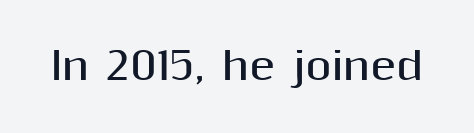
The image shows 38 px bold sans-serif type, upright; set normal letter spacing, not underlined; medium stroke contrast and a medium x-height.
